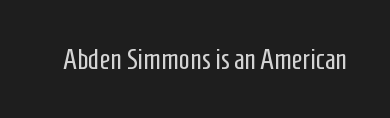
The image shows 29 px regular-weight, condensed sans-serif type, upright; set normal letter spacing, not underlined; low stroke contrast and a medium x-height.
